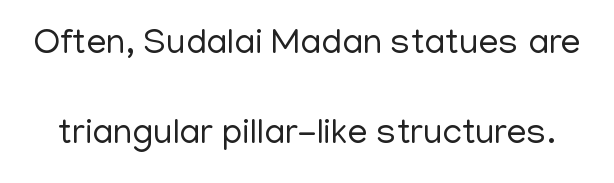
{"serif": "no", "italic": "no", "bold": "no", "weight": "regular", "width": "normal", "stroke_contrast": "low", "x_height": "medium", "monospaced": "no", "underline": "no", "line_spacing": "loose", "line_spacing_ratio": 2.49, "letter_spacing": "normal", "letter_spacing_em": 0.0, "glyph_px": 36}
